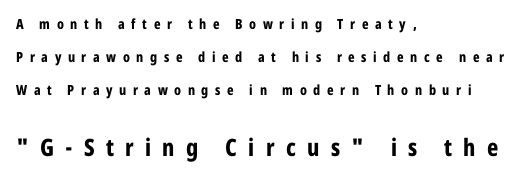
{"italic": "no", "bold": "yes", "underline": "no", "align": "left", "line_spacing": "loose", "line_spacing_ratio": 2.35, "letter_spacing": "wide", "letter_spacing_em": 0.47, "larger_block": "second", "size_ratio": 1.71, "glyph_px": 24}
